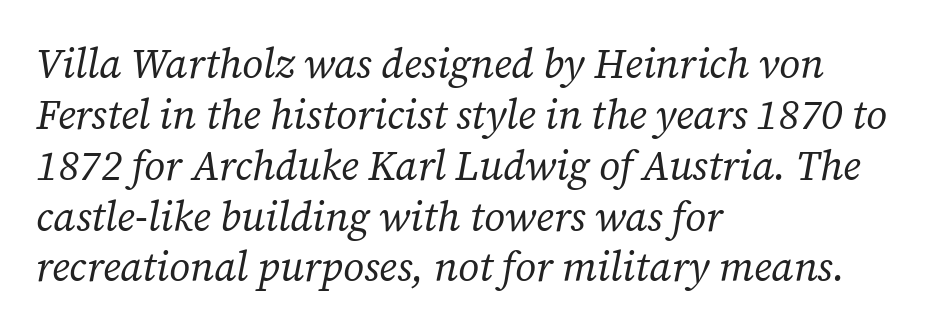
{"serif": "yes", "italic": "yes", "lean": "right", "slant_degrees": 12, "bold": "no", "weight": "regular", "width": "normal", "stroke_contrast": "low", "x_height": "medium", "monospaced": "no", "underline": "no", "align": "left", "line_spacing_ratio": 1.24, "letter_spacing": "normal", "letter_spacing_em": 0.0, "glyph_px": 41}
